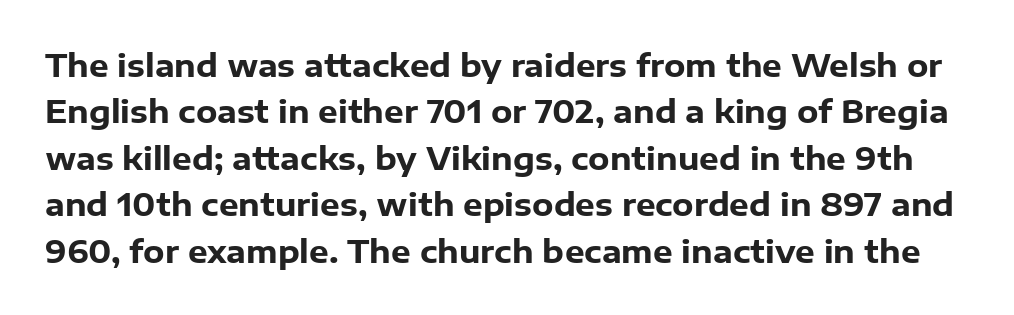
This sample has the flowing, uneven cadence of proportional lettering. Style check: upright. The glyphs have the mass of a bold cut. Honestly, the row spacing looks completely unremarkable. Type style note: lacks serifs. Type without underlining.
